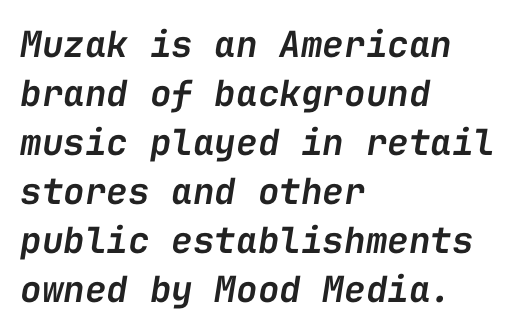
Q: Is the text bold? A: Semi-bold.
Q: Is the text italic (slanted)? A: Yes, it leans right by about 9 degrees.
Q: Is the text underlined? A: No.
Q: How is the paragraph aligned? A: Left-aligned.
Q: Is the spacing between letters normal or unusually wide? A: Normal.
Q: Is the spacing between lines tight, normal or loose? A: Normal.
Q: Width (condensed, normal, or wide)? A: Normal.
Q: Stroke contrast? A: Low.
Q: x-height? A: Medium.
Q: Monospaced? A: Yes.
